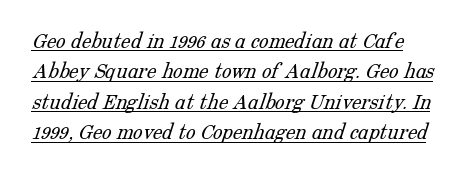
{"bold": "no", "underline": "yes", "line_spacing": "normal", "line_spacing_ratio": 1.27, "letter_spacing": "normal", "letter_spacing_em": 0.0, "glyph_px": 24}
